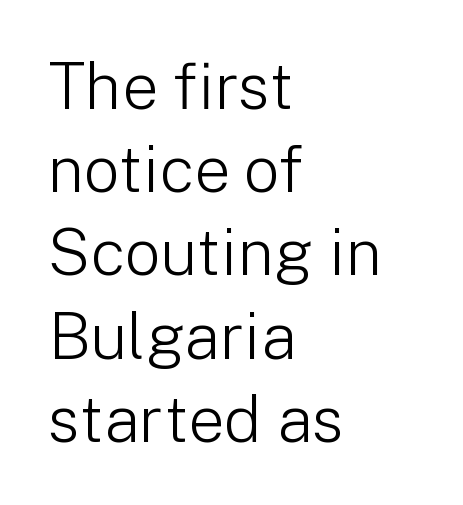
Q: Is the text bold? A: No.
Q: Is the text italic (slanted)? A: No, it is upright.
Q: Is the typeface a serif or a sans-serif typeface? A: Sans-serif.
Q: Is the text underlined? A: No.
Q: How is the paragraph aligned? A: Left-aligned.
Q: Is the spacing between letters normal or unusually wide? A: Normal.
Q: Is the spacing between lines tight, normal or loose? A: Normal.
Q: Width (condensed, normal, or wide)? A: Normal.
Q: Stroke contrast? A: Low.
Q: x-height? A: Medium.
Q: Monospaced? A: No.
